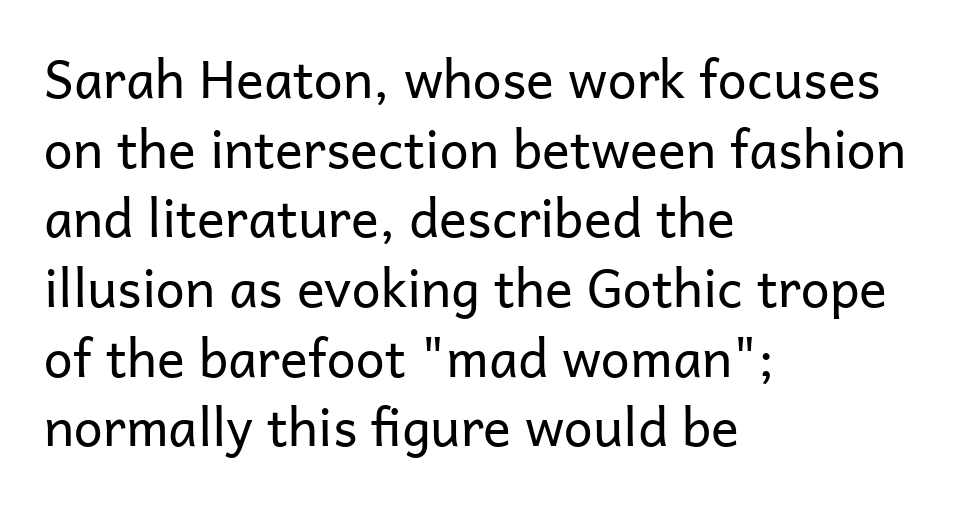
The image shows 52 px regular-weight sans-serif type, upright; set left-aligned, normal line spacing (1.34x), normal letter spacing, not underlined; low stroke contrast and a medium x-height.
